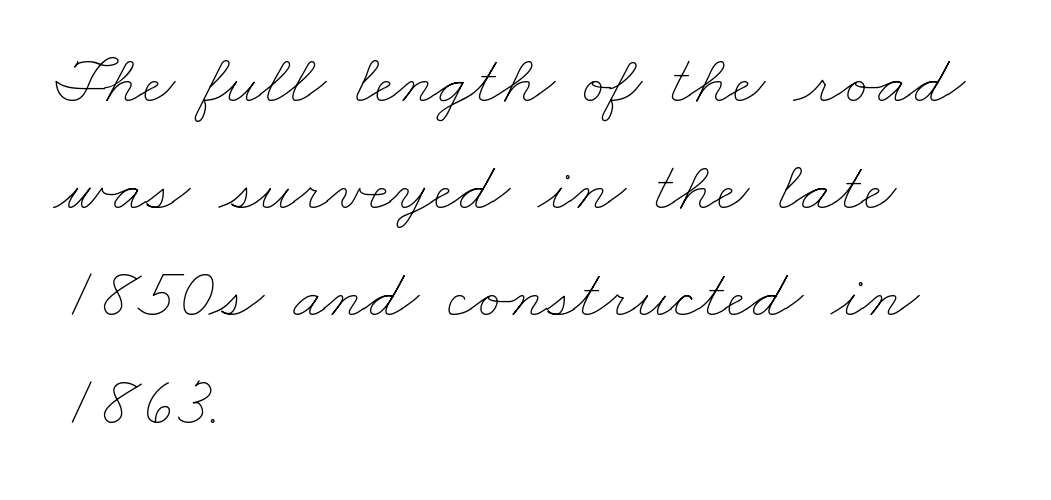
Beneath every word, the page is bare. How are the letters spaced? Ordinarily, with no added tracking. Heaviness? Minimal to ordinary, like unemphasized prose. Left-aligned paragraph, ragged on the right. Character widths vary here, with narrow letters taking less room than wide ones. Rows of type keep a routine distance in the vertical direction.
